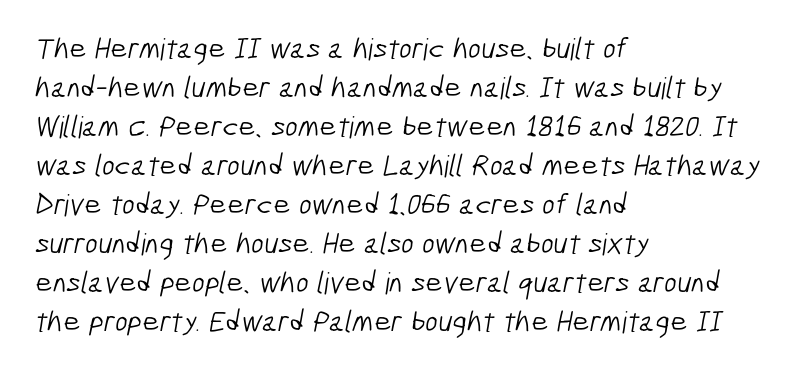
The image shows 30 px light, condensed sans-serif type; set left-aligned, normal line spacing (1.3x), normal letter spacing, not underlined; low stroke contrast and a medium x-height.
